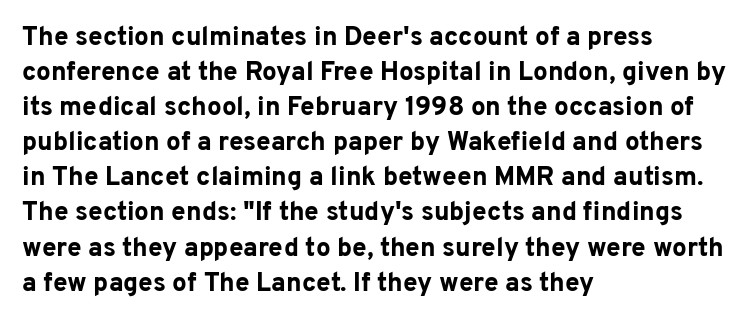
Q: Is the text bold? A: Yes.
Q: Is the text italic (slanted)? A: No, it is upright.
Q: Is the text underlined? A: No.
Q: How is the paragraph aligned? A: Left-aligned.
Q: Is the spacing between letters normal or unusually wide? A: Normal.
Q: Is the spacing between lines tight, normal or loose? A: Normal.
